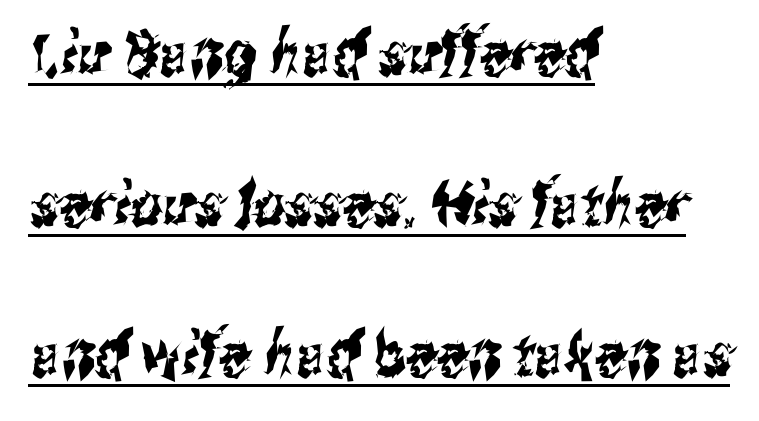
Q: Is the typeface a serif or a sans-serif typeface? A: Sans-serif.
Q: Is the text underlined? A: Yes.
Q: How is the paragraph aligned? A: Left-aligned.
Q: Is the spacing between letters normal or unusually wide? A: Normal.
Q: Is the spacing between lines tight, normal or loose? A: Loose.
Q: Width (condensed, normal, or wide)? A: Condensed.
Q: Stroke contrast? A: Medium.
Q: x-height? A: Medium.
Q: Monospaced? A: No.
